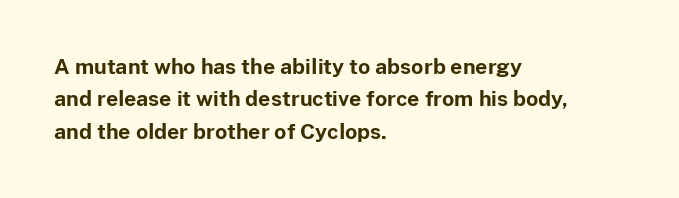
Q: Is the text bold? A: Yes.
Q: Is the text italic (slanted)? A: No, it is upright.
Q: Is the text underlined? A: No.
Q: How is the paragraph aligned? A: Left-aligned.
Q: Is the spacing between letters normal or unusually wide? A: Normal.
Q: Is the spacing between lines tight, normal or loose? A: Normal.
